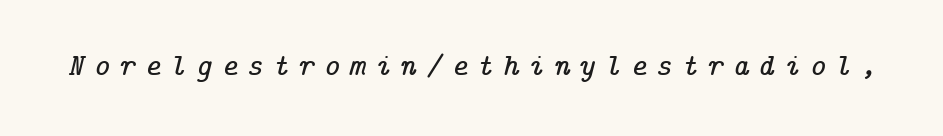
{"serif": "yes", "italic": "yes", "lean": "right", "slant_degrees": 14, "width": "normal", "stroke_contrast": "low", "x_height": "medium", "underline": "no", "letter_spacing": "wide", "letter_spacing_em": 0.3, "glyph_px": 31}
